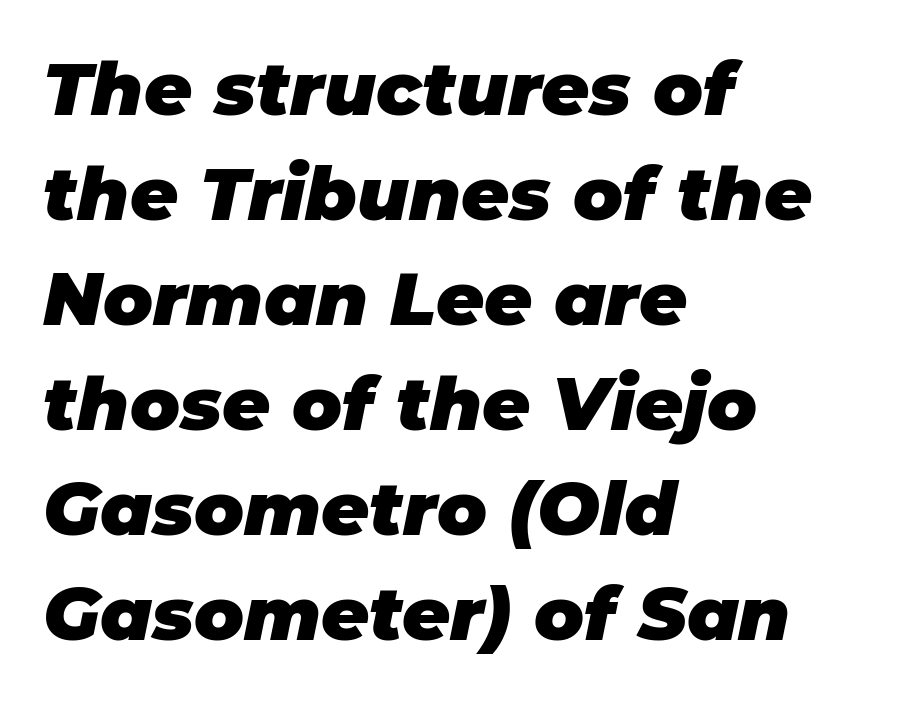
{"italic": "yes", "lean": "right", "slant_degrees": 11, "bold": "yes", "weight": "heavy", "width": "normal", "stroke_contrast": "low", "x_height": "large", "monospaced": "no", "underline": "no", "align": "left", "line_spacing": "normal", "line_spacing_ratio": 1.42, "letter_spacing": "normal", "letter_spacing_em": 0.0, "glyph_px": 74}
